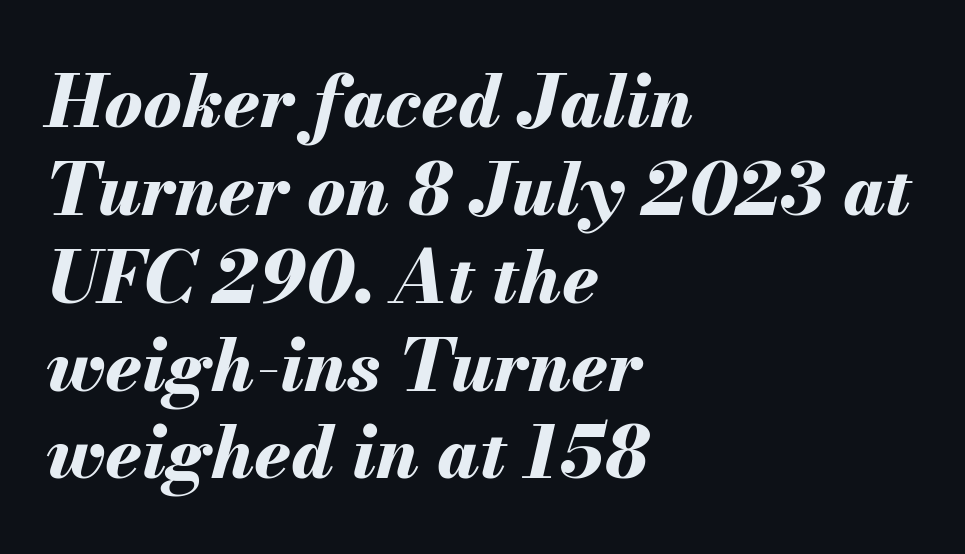
Q: Is the text bold? A: Yes.
Q: Is the text italic (slanted)? A: Yes, it leans right by about 13 degrees.
Q: Is the text underlined? A: No.
Q: How is the paragraph aligned? A: Left-aligned.
Q: Is the spacing between letters normal or unusually wide? A: Normal.
Q: Width (condensed, normal, or wide)? A: Normal.
Q: Stroke contrast? A: Medium.
Q: x-height? A: Small.
Q: Monospaced? A: No.
